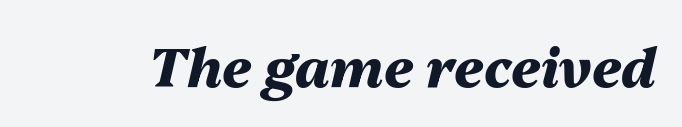
{"italic": "yes", "lean": "right", "slant_degrees": 13, "bold": "yes", "weight": "heavy", "width": "normal", "stroke_contrast": "medium", "x_height": "medium", "monospaced": "no", "underline": "no", "letter_spacing": "normal", "letter_spacing_em": 0.0, "glyph_px": 54}
